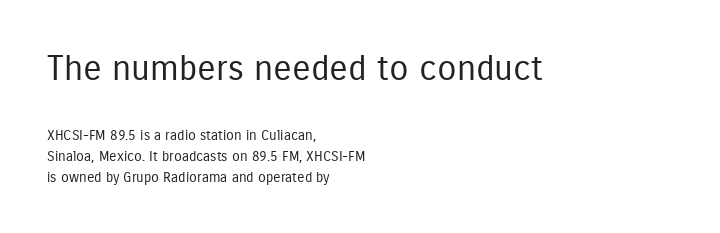
{"serif": "no", "italic": "no", "bold": "no", "weight": "regular", "width": "condensed", "stroke_contrast": "low", "x_height": "medium", "monospaced": "no", "underline": "no", "align": "left", "line_spacing": "normal", "line_spacing_ratio": 1.49, "letter_spacing": "normal", "letter_spacing_em": 0.0, "larger_block": "first", "size_ratio": 2.5, "glyph_px": 35}
